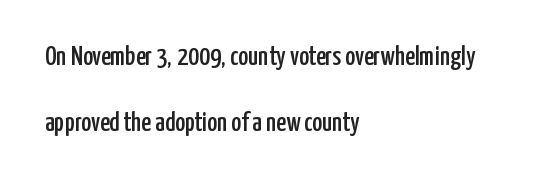
Q: Is the text italic (slanted)? A: No, it is upright.
Q: Is the text underlined? A: No.
Q: How is the paragraph aligned? A: Left-aligned.
Q: Is the spacing between letters normal or unusually wide? A: Normal.
Q: Is the spacing between lines tight, normal or loose? A: Loose.
